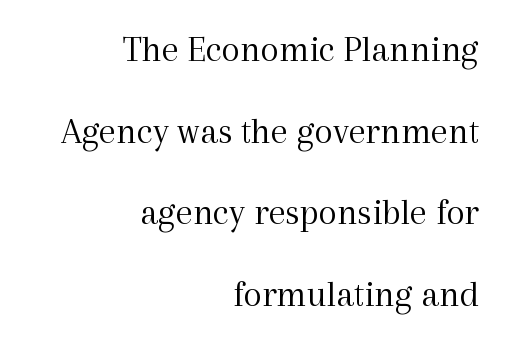
{"serif": "yes", "italic": "no", "bold": "no", "weight": "light", "width": "normal", "x_height": "medium", "monospaced": "no", "underline": "no", "align": "right", "line_spacing": "loose", "line_spacing_ratio": 2.15, "letter_spacing": "normal", "letter_spacing_em": 0.0, "glyph_px": 38}
